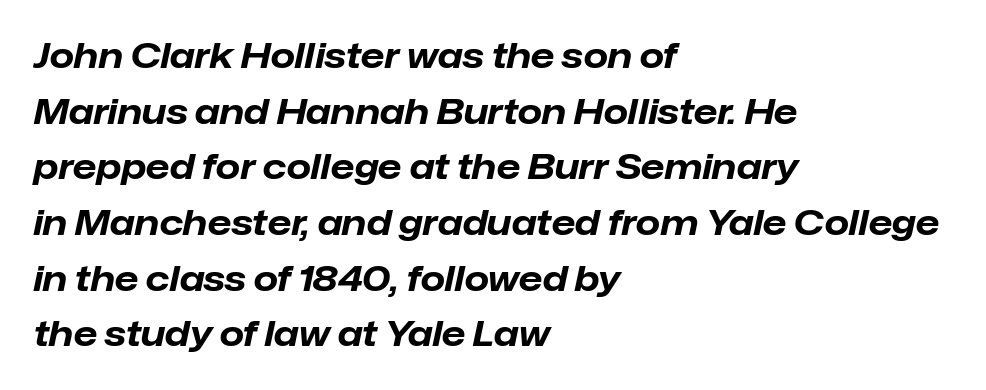
Q: Is the text bold? A: Yes.
Q: Is the text italic (slanted)? A: Yes, it leans right by about 12 degrees.
Q: Is the text underlined? A: No.
Q: How is the paragraph aligned? A: Left-aligned.
Q: Is the spacing between letters normal or unusually wide? A: Normal.
Q: Is the spacing between lines tight, normal or loose? A: Normal.
Q: Width (condensed, normal, or wide)? A: Normal.
Q: Stroke contrast? A: Low.
Q: x-height? A: Medium.
Q: Monospaced? A: No.
